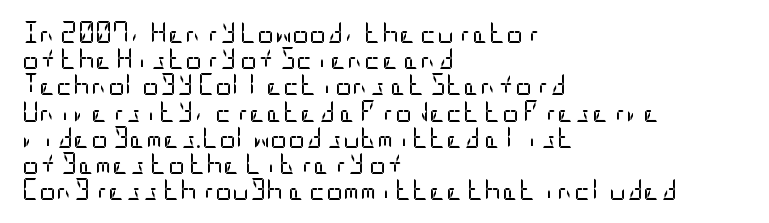
The image shows 21 px text type, upright; set left-aligned, normal line spacing (1.25x), normal letter spacing, not underlined.
